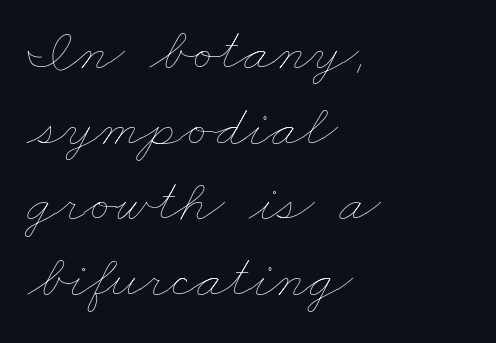
Compared with a centered layout, this one pins lines to the left instead. The rendering uses natural spacing where letterforms have individual widths. The weight tops out at a normal text grade. Glyph-to-glyph distance matches everyday printed text. Clear beneath every line of the passage.
